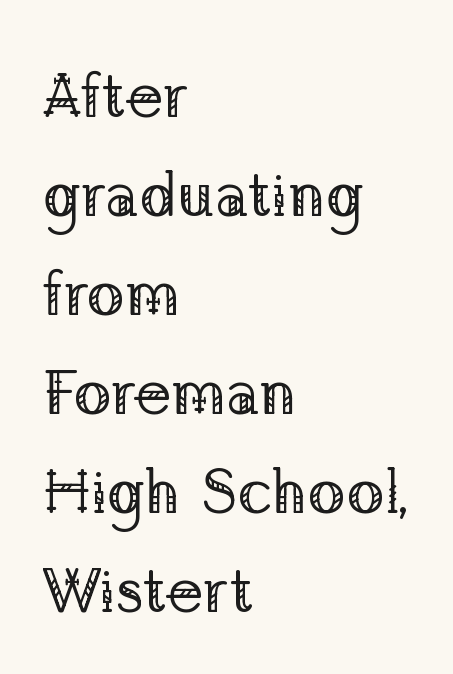
Q: Is the text bold? A: No.
Q: Is the text italic (slanted)? A: No, it is upright.
Q: Is the typeface a serif or a sans-serif typeface? A: Serif.
Q: Is the text underlined? A: No.
Q: How is the paragraph aligned? A: Left-aligned.
Q: Is the spacing between letters normal or unusually wide? A: Normal.
Q: Is the spacing between lines tight, normal or loose? A: Normal.
Q: Width (condensed, normal, or wide)? A: Normal.
Q: Stroke contrast? A: Low.
Q: x-height? A: Medium.
Q: Monospaced? A: No.
